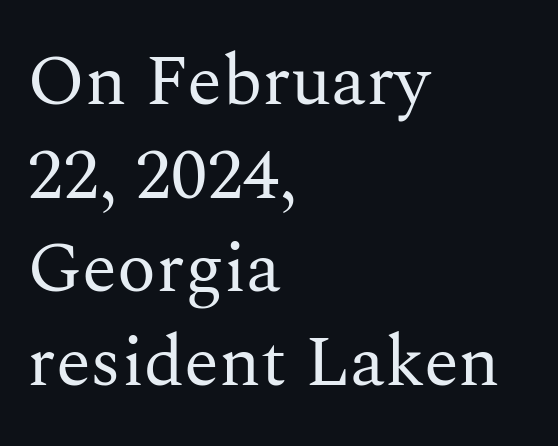
Vertically, the passage feels balanced, rows spaced as you'd expect. The face used here is rendered with its standard letterfit. The typesetter chose a ragged-right arrangement here. Honestly, there is no underline to notice here at all.
